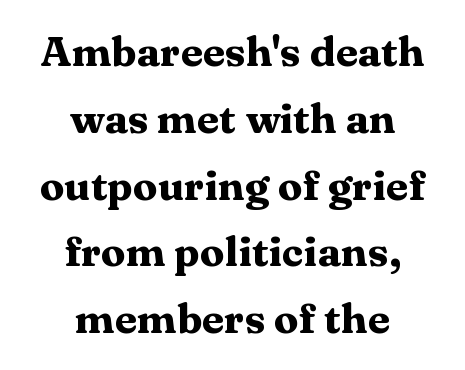
{"serif": "yes", "italic": "no", "bold": "yes", "weight": "heavy", "width": "wide", "stroke_contrast": "medium", "x_height": "medium", "monospaced": "no", "underline": "no", "align": "center", "line_spacing": "normal", "line_spacing_ratio": 1.63, "letter_spacing": "normal", "letter_spacing_em": 0.0, "glyph_px": 41}
